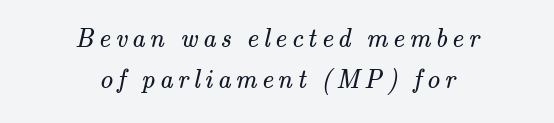
Q: Is the text bold? A: No.
Q: Is the text underlined? A: No.
Q: How is the paragraph aligned? A: Centered.
Q: Is the spacing between lines tight, normal or loose? A: Normal.
